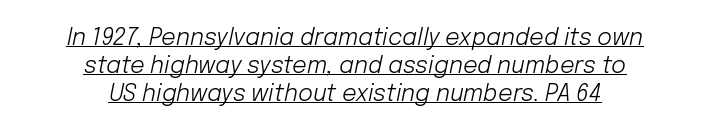
The image shows 23 px text type, italic (leaning right); set centered, line spacing 1.22x, normal letter spacing, underlined.
